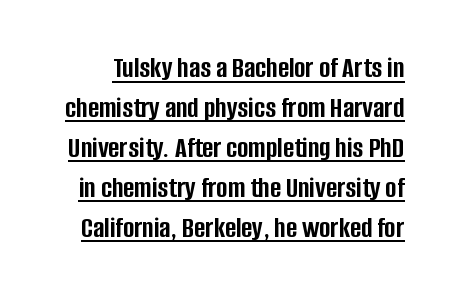
Q: Is the text bold? A: Yes.
Q: Is the text italic (slanted)? A: No, it is upright.
Q: Is the typeface a serif or a sans-serif typeface? A: Sans-serif.
Q: Is the text underlined? A: Yes.
Q: Is the spacing between letters normal or unusually wide? A: Normal.
Q: Is the spacing between lines tight, normal or loose? A: Normal.
Q: Width (condensed, normal, or wide)? A: Condensed.
Q: Stroke contrast? A: Low.
Q: x-height? A: Large.
Q: Monospaced? A: No.
